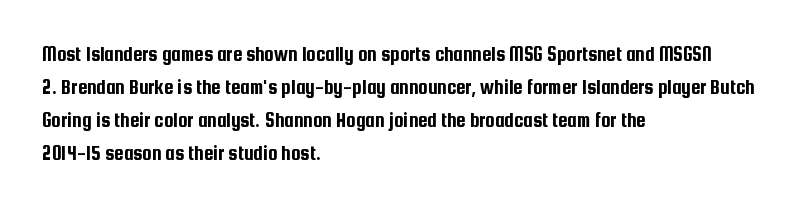
Q: Is the text italic (slanted)? A: No, it is upright.
Q: Is the text underlined? A: No.
Q: How is the paragraph aligned? A: Left-aligned.
Q: Is the spacing between letters normal or unusually wide? A: Normal.
Q: Is the spacing between lines tight, normal or loose? A: Normal.
